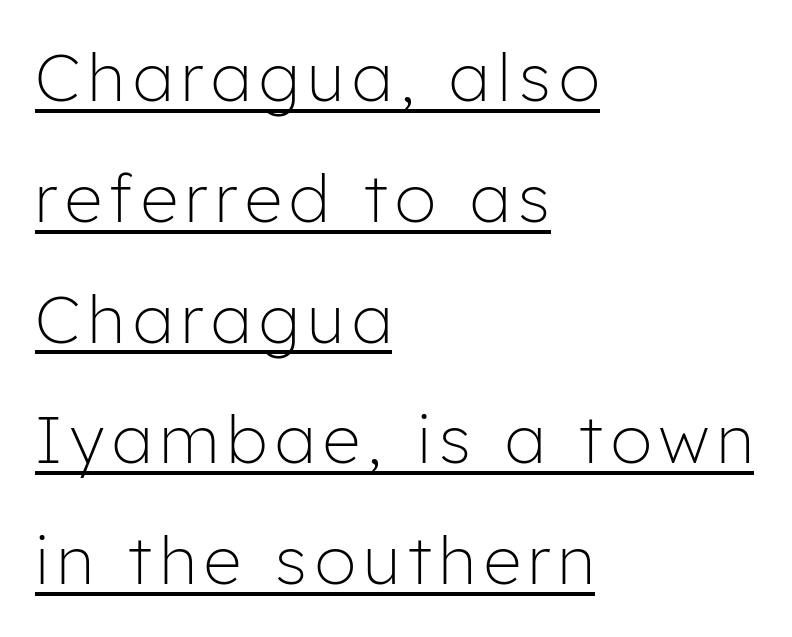
Note: no serifs on the glyphs. On a weight scale, this lands at 450 or below. These lines are rendered in a variable-pitch font. The sample's only ornament is a line tracing under the words. This rendering uses left alignment, leaving the right contour irregular.
